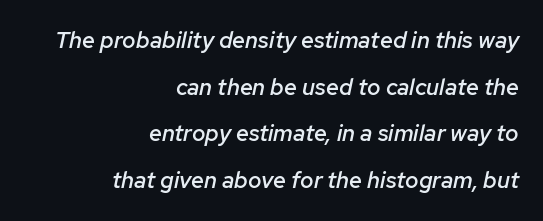
Q: Is the text bold? A: Semi-bold.
Q: Is the text italic (slanted)? A: Yes, it leans right by about 12 degrees.
Q: Is the text underlined? A: No.
Q: How is the paragraph aligned? A: Right-aligned.
Q: Is the spacing between letters normal or unusually wide? A: Normal.
Q: Is the spacing between lines tight, normal or loose? A: Loose.
